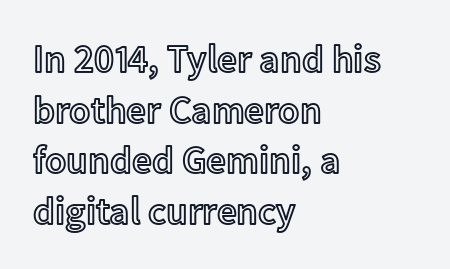
How would I describe the line gaps? Plain and ordinary. What stands out about the letter spacing? Nothing — it is the standard amount. Only glyphs here, with clear space below each row. Italic? Not at all — the glyphs are vertical. Horizontally, the lines are justified to the leading edge only.
